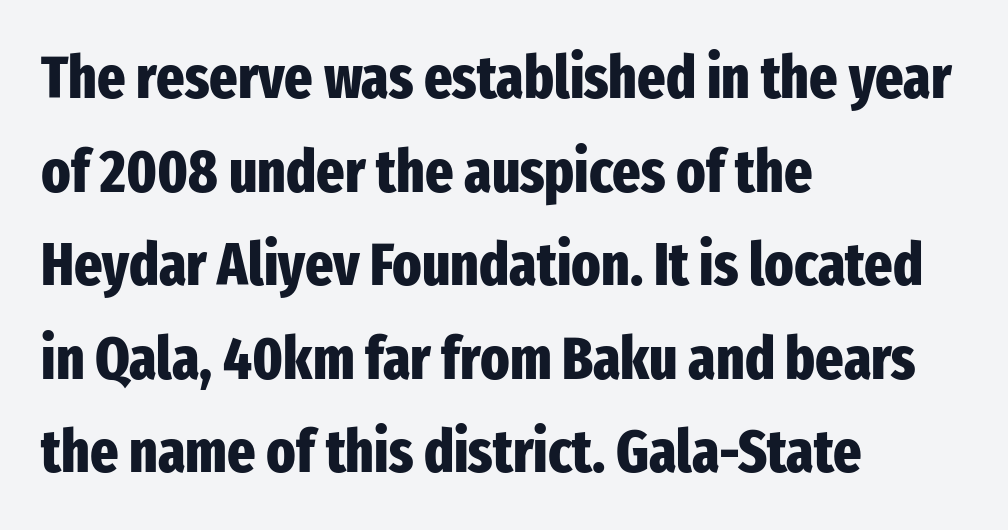
Observe the ordinary spacing: letters are neighbours, not strangers. I'd describe the lettering as bold — thick and assertive. Type style note: lacks serifs. When letters stand straight like this, we call the style roman or upright. What's the leading like? Ordinary, nothing unusual. Character widths vary here, with narrow letters taking less room than wide ones.
